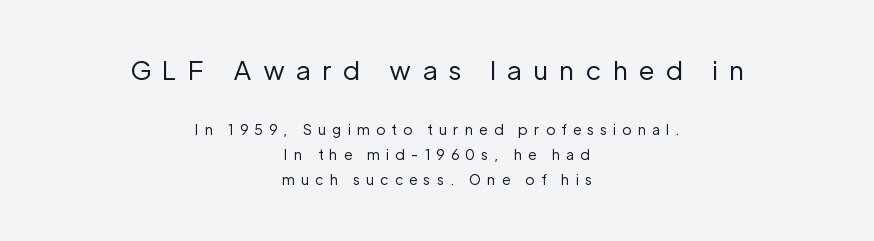
The image shows 26 px text type, upright; set centered, line spacing 1.8x, unusually wide letter spacing (+0.43 em), not underlined; the first (top) block is 1.86x larger.
